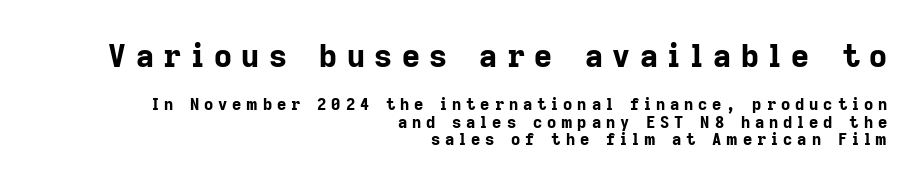
The image shows 31 px bold sans-serif type, upright; set right-aligned, tight line spacing (1.08x), unusually wide letter spacing (+0.31 em), not underlined; the first (top) block is 1.94x larger; low stroke contrast and a medium x-height.
